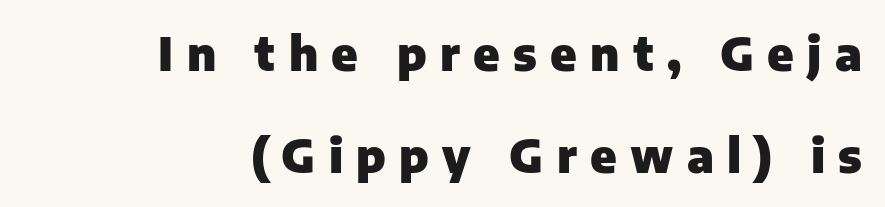
The image shows 46 px heavy sans-serif type, upright; set right-aligned, loose line spacing (2.21x), unusually wide letter spacing (+0.29 em), not underlined; low stroke contrast and a medium x-height.
